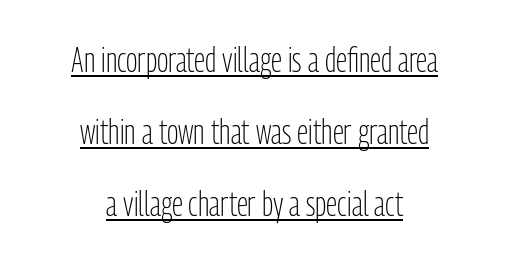
{"serif": "no", "italic": "no", "bold": "no", "weight": "light", "width": "condensed", "stroke_contrast": "low", "x_height": "medium", "monospaced": "no", "underline": "yes", "align": "center", "line_spacing": "loose", "line_spacing_ratio": 2.12, "letter_spacing": "normal", "letter_spacing_em": 0.0, "glyph_px": 34}
